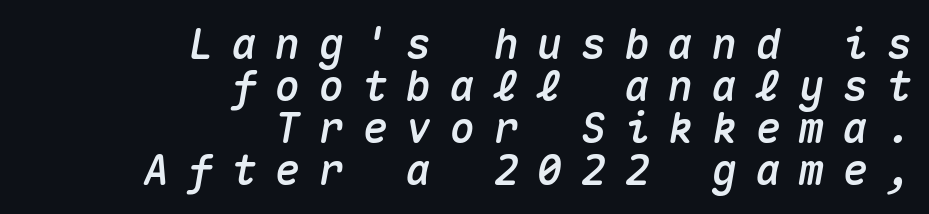
Q: Is the text italic (slanted)? A: Yes, it leans right by about 10 degrees.
Q: Is the text underlined? A: No.
Q: How is the paragraph aligned? A: Right-aligned.
Q: Is the spacing between letters normal or unusually wide? A: Unusually wide.
Q: Is the spacing between lines tight, normal or loose? A: Tight.
Q: Width (condensed, normal, or wide)? A: Normal.
Q: Stroke contrast? A: Medium.
Q: x-height? A: Medium.
Q: Monospaced? A: Yes.
